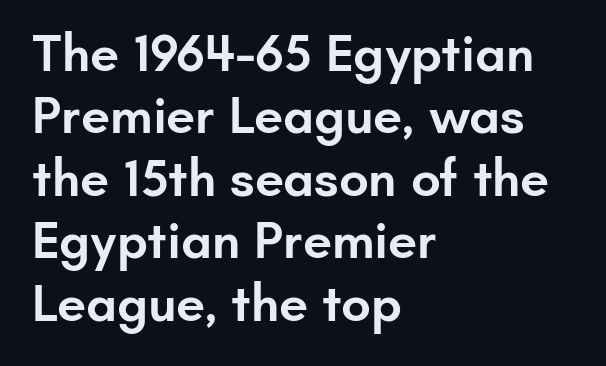
Q: Is the text bold? A: Semi-bold.
Q: Is the text italic (slanted)? A: No, it is upright.
Q: Is the typeface a serif or a sans-serif typeface? A: Sans-serif.
Q: Is the text underlined? A: No.
Q: How is the paragraph aligned? A: Left-aligned.
Q: Is the spacing between letters normal or unusually wide? A: Normal.
Q: Width (condensed, normal, or wide)? A: Normal.
Q: Stroke contrast? A: Low.
Q: x-height? A: Small.
Q: Monospaced? A: No.
